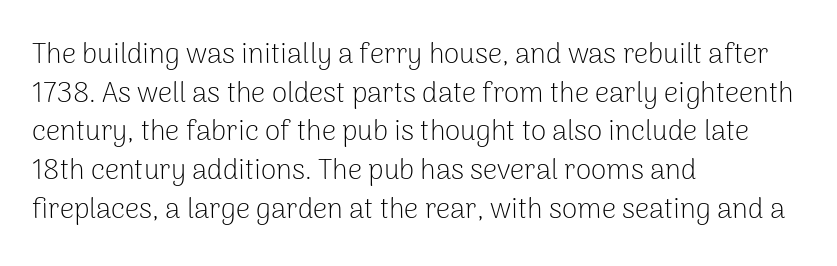
The image shows 28 px light sans-serif type, upright; set left-aligned, normal line spacing (1.38x), normal letter spacing, not underlined; low stroke contrast and a medium x-height.
